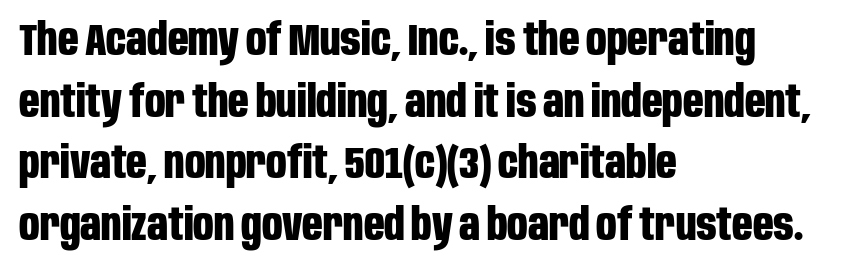
Q: Is the text bold? A: Yes.
Q: Is the text italic (slanted)? A: No, it is upright.
Q: Is the typeface a serif or a sans-serif typeface? A: Sans-serif.
Q: Is the text underlined? A: No.
Q: How is the paragraph aligned? A: Left-aligned.
Q: Is the spacing between letters normal or unusually wide? A: Normal.
Q: Is the spacing between lines tight, normal or loose? A: Normal.
Q: Width (condensed, normal, or wide)? A: Condensed.
Q: Stroke contrast? A: Low.
Q: x-height? A: Large.
Q: Monospaced? A: No.
